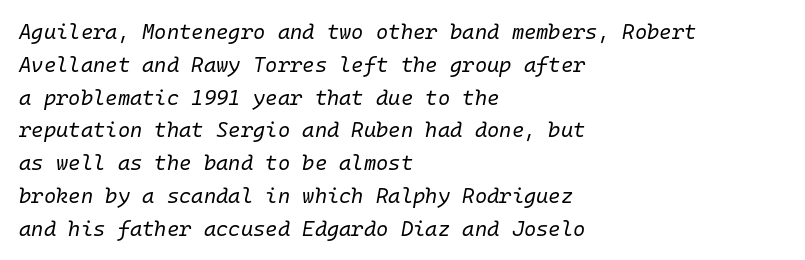
Q: Is the text bold? A: No.
Q: Is the text italic (slanted)? A: Yes, it leans right by about 10 degrees.
Q: Is the text underlined? A: No.
Q: How is the paragraph aligned? A: Left-aligned.
Q: Is the spacing between letters normal or unusually wide? A: Normal.
Q: Is the spacing between lines tight, normal or loose? A: Normal.
